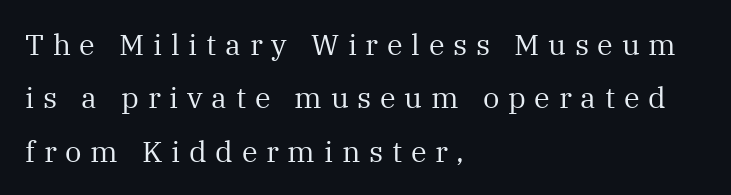
Weight: not bold — regular or lighter. Typographically, this falls in the serif category. These lines are rendered in a variable-pitch font. The type sits square on the baseline with zero lean. Is the letter spacing exaggerated? Yes — the characters are pushed far apart.
